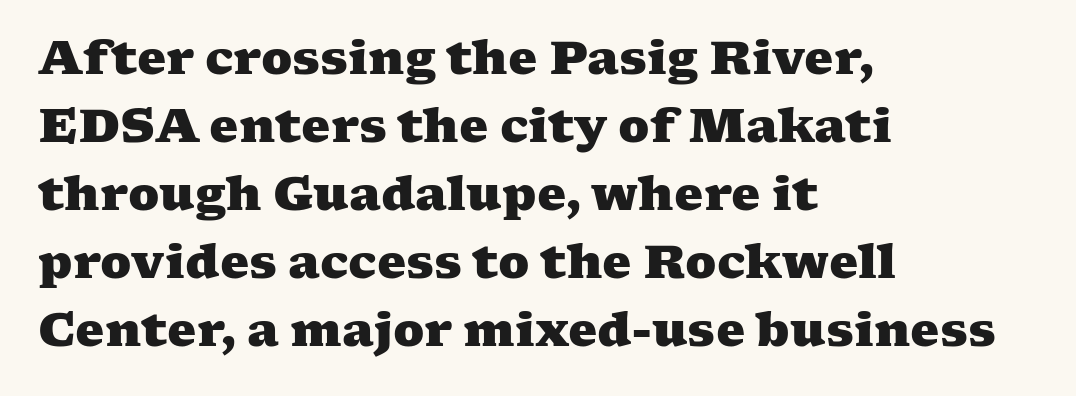
{"serif": "yes", "bold": "yes", "weight": "heavy", "width": "wide", "stroke_contrast": "medium", "x_height": "medium", "monospaced": "no", "underline": "no", "align": "left", "line_spacing": "normal", "line_spacing_ratio": 1.48, "letter_spacing": "normal", "letter_spacing_em": 0.0, "glyph_px": 46}
